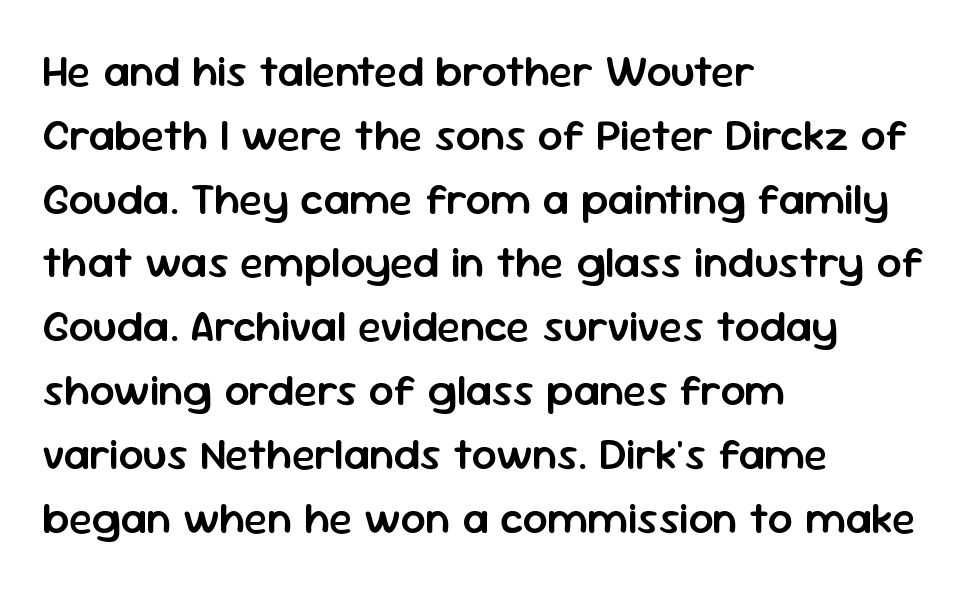
Q: Is the text bold? A: Semi-bold.
Q: Is the text italic (slanted)? A: No, it is upright.
Q: Is the typeface a serif or a sans-serif typeface? A: Sans-serif.
Q: Is the text underlined? A: No.
Q: How is the paragraph aligned? A: Left-aligned.
Q: Is the spacing between letters normal or unusually wide? A: Normal.
Q: Is the spacing between lines tight, normal or loose? A: Normal.
Q: Width (condensed, normal, or wide)? A: Normal.
Q: Stroke contrast? A: Low.
Q: x-height? A: Medium.
Q: Monospaced? A: No.
